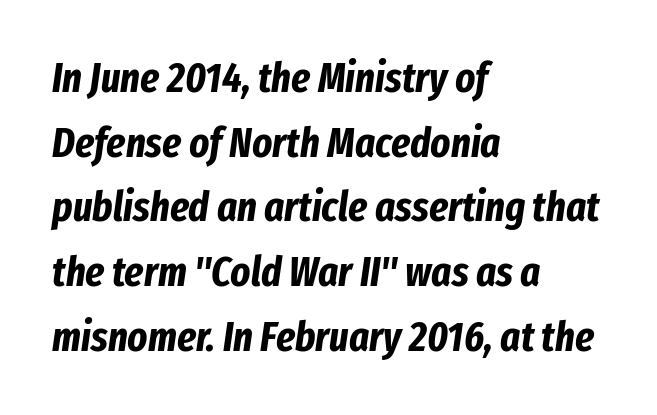
Q: Is the text bold? A: Yes.
Q: Is the text italic (slanted)? A: Yes, it leans right by about 8 degrees.
Q: Is the text underlined? A: No.
Q: How is the paragraph aligned? A: Left-aligned.
Q: Is the spacing between letters normal or unusually wide? A: Normal.
Q: Is the spacing between lines tight, normal or loose? A: Normal.
Q: Width (condensed, normal, or wide)? A: Condensed.
Q: Stroke contrast? A: Low.
Q: x-height? A: Medium.
Q: Monospaced? A: No.
